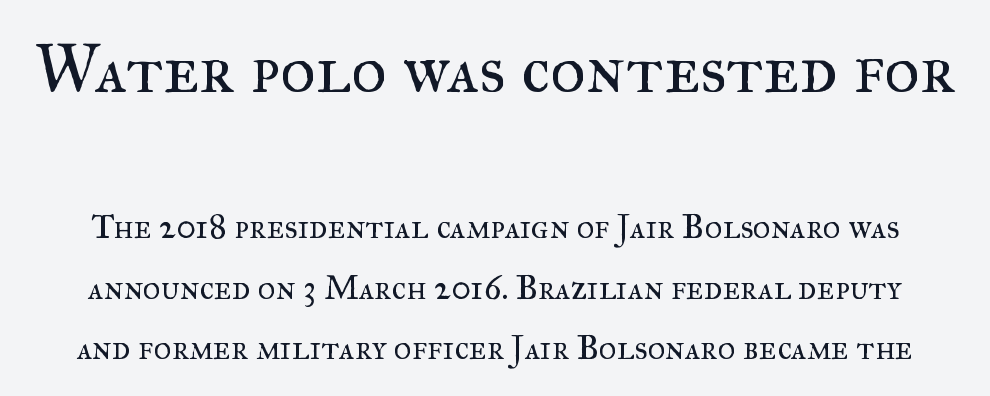
Q: Is the text bold? A: No.
Q: Is the text italic (slanted)? A: No, it is upright.
Q: Is the typeface a serif or a sans-serif typeface? A: Serif.
Q: Is the text underlined? A: No.
Q: Is the spacing between letters normal or unusually wide? A: Normal.
Q: Which block of text is set in a larger size, the first (top) or the second (bottom)? A: The first (top) one.
Q: Width (condensed, normal, or wide)? A: Normal.
Q: Stroke contrast? A: Medium.
Q: x-height? A: Small.
Q: Monospaced? A: No.
